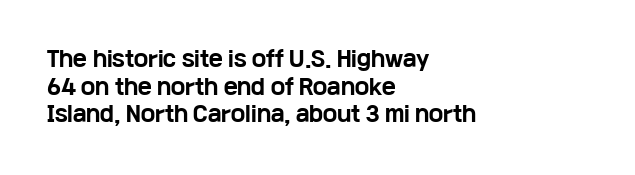
The image shows 21 px bold type, upright; set left-aligned, normal line spacing (1.32x), normal letter spacing, not underlined.
